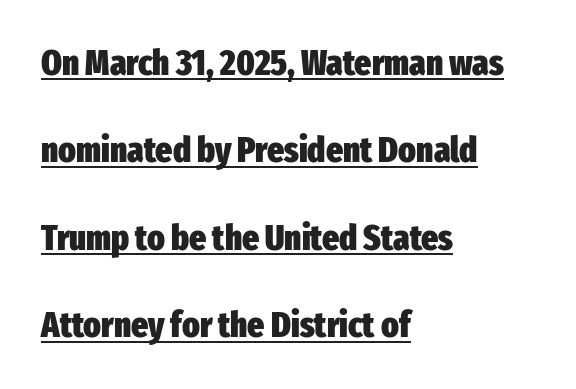
The font family rendered here belongs to the sans-serif group. Compared with typical paragraphs, the rows here are farther apart. Note the varied advance widths — an 'i' is clearly narrower than an 'm'. The lettering is marked with a stroke running underneath it. Default kerning and tracking; the words read as compact shapes.
